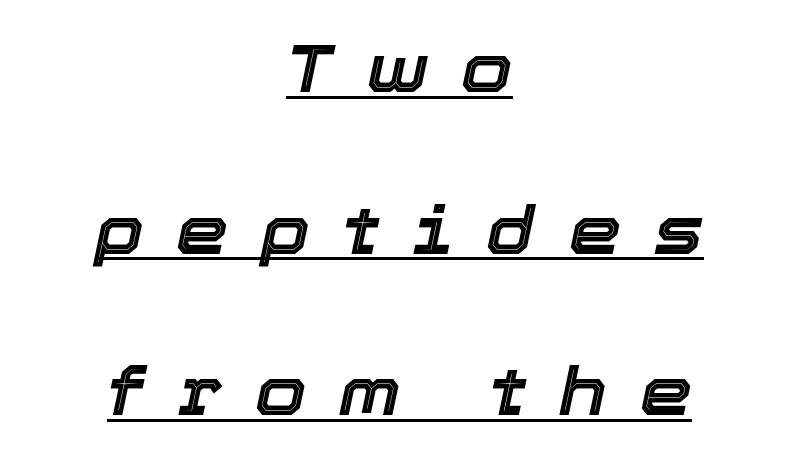
{"italic": "yes", "lean": "right", "slant_degrees": 12, "width": "normal", "x_height": "medium", "monospaced": "no", "underline": "yes", "align": "center", "line_spacing": "loose", "line_spacing_ratio": 2.45, "letter_spacing": "wide", "letter_spacing_em": 0.5, "glyph_px": 66}
